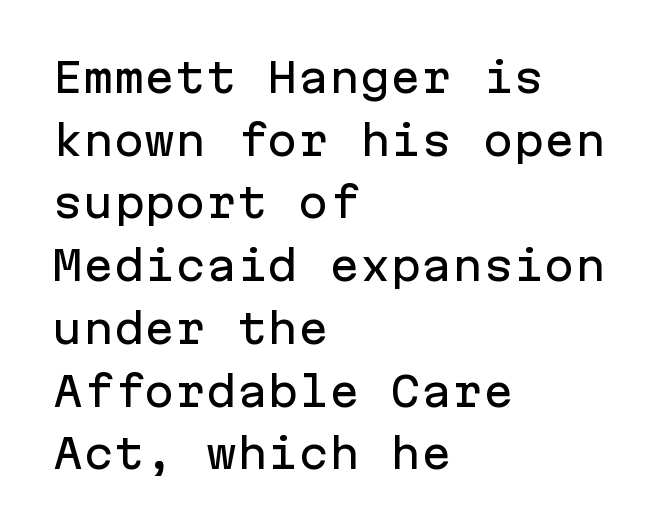
The image shows 41 px sans-serif type, upright, monospaced; set left-aligned, normal line spacing (1.53x), normal letter spacing, not underlined; low stroke contrast and a medium x-height.
